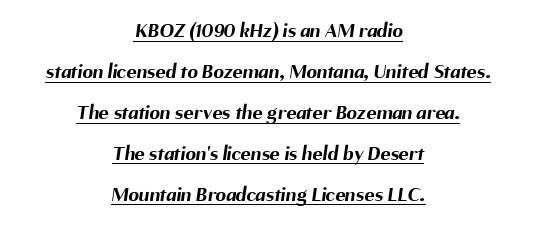
The image shows 21 px bold type; set centered, loose line spacing (1.95x), normal letter spacing, underlined.
